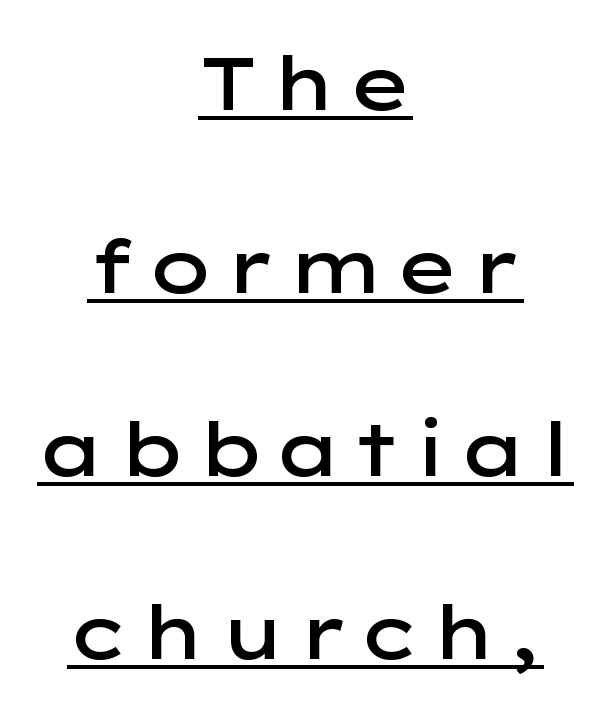
Q: Is the text bold? A: Semi-bold.
Q: Is the text italic (slanted)? A: No, it is upright.
Q: Is the typeface a serif or a sans-serif typeface? A: Sans-serif.
Q: Is the text underlined? A: Yes.
Q: How is the paragraph aligned? A: Centered.
Q: Is the spacing between lines tight, normal or loose? A: Loose.
Q: Width (condensed, normal, or wide)? A: Wide.
Q: Stroke contrast? A: Low.
Q: x-height? A: Medium.
Q: Monospaced? A: No.
